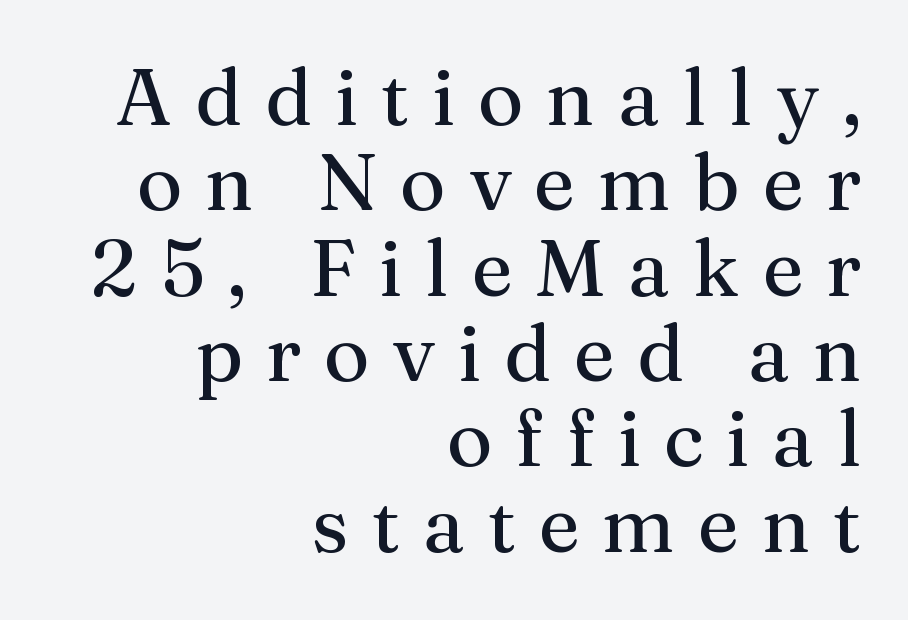
{"serif": "yes", "italic": "no", "bold": "no", "weight": "regular", "width": "normal", "stroke_contrast": "medium", "x_height": "medium", "monospaced": "no", "underline": "no", "align": "right", "line_spacing": "tight", "line_spacing_ratio": 1.08, "letter_spacing": "wide", "letter_spacing_em": 0.29, "glyph_px": 79}
